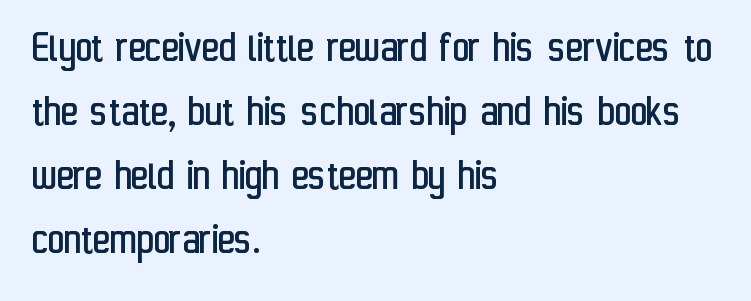
{"serif": "no", "italic": "no", "bold": "no", "weight": "regular", "width": "condensed", "stroke_contrast": "low", "x_height": "medium", "monospaced": "no", "underline": "no", "align": "left", "line_spacing": "normal", "line_spacing_ratio": 1.39, "letter_spacing": "normal", "letter_spacing_em": 0.0, "glyph_px": 46}
